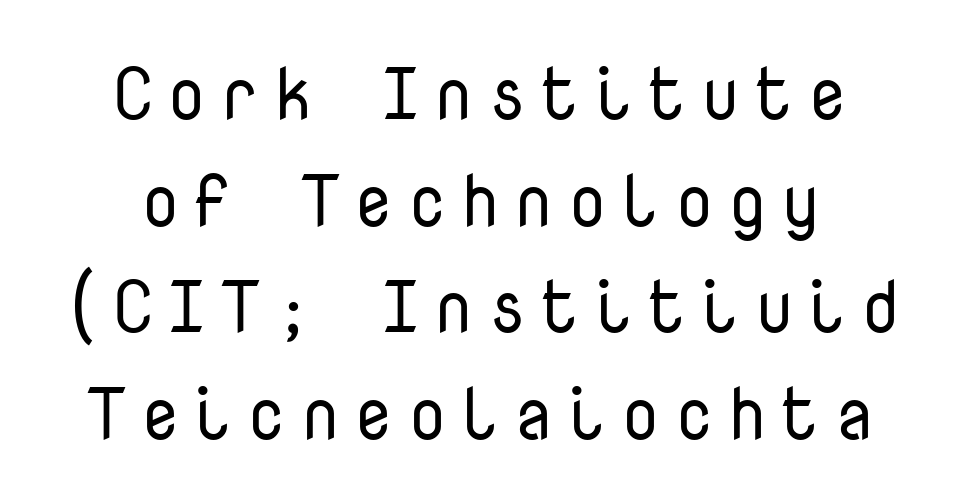
The image shows 73 px regular-weight sans-serif type, upright, monospaced; set centered, normal line spacing (1.46x), not underlined; low stroke contrast and a medium x-height.
